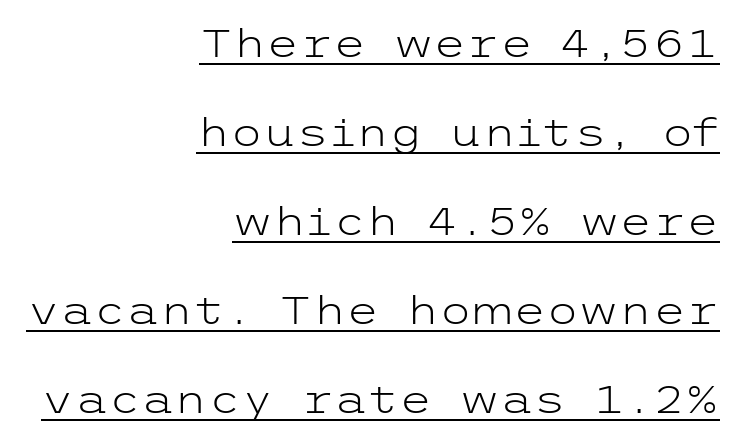
{"serif": "no", "italic": "no", "bold": "no", "weight": "light", "width": "wide", "stroke_contrast": "low", "x_height": "medium", "underline": "yes", "align": "right", "line_spacing": "loose", "line_spacing_ratio": 2.34, "letter_spacing": "normal", "letter_spacing_em": 0.0, "glyph_px": 38}
